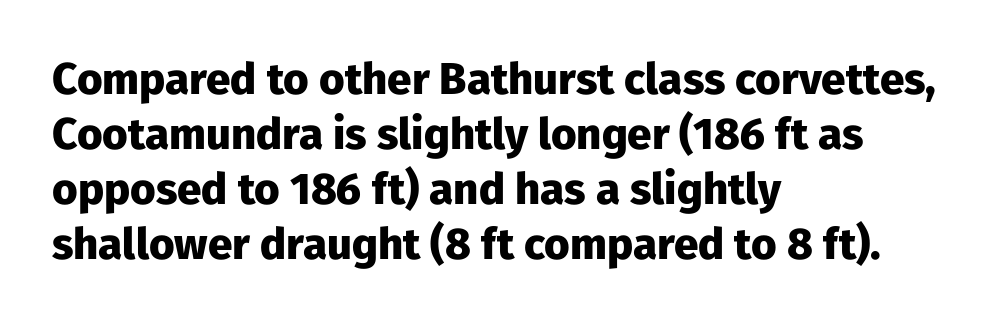
Q: Is the text bold? A: Yes.
Q: Is the text italic (slanted)? A: No, it is upright.
Q: Is the typeface a serif or a sans-serif typeface? A: Sans-serif.
Q: Is the text underlined? A: No.
Q: How is the paragraph aligned? A: Left-aligned.
Q: Is the spacing between letters normal or unusually wide? A: Normal.
Q: Is the spacing between lines tight, normal or loose? A: Normal.
Q: Width (condensed, normal, or wide)? A: Normal.
Q: Stroke contrast? A: Low.
Q: x-height? A: Medium.
Q: Monospaced? A: No.
